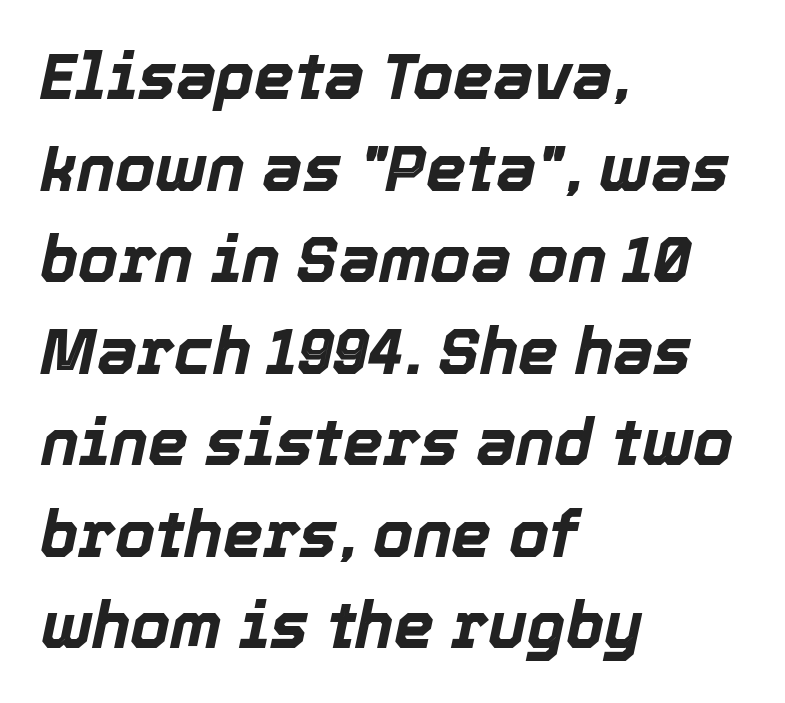
{"italic": "yes", "lean": "right", "slant_degrees": 12, "bold": "yes", "weight": "bold", "width": "normal", "x_height": "medium", "monospaced": "no", "underline": "no", "align": "left", "line_spacing": "normal", "line_spacing_ratio": 1.43, "letter_spacing": "normal", "letter_spacing_em": 0.0, "glyph_px": 64}
